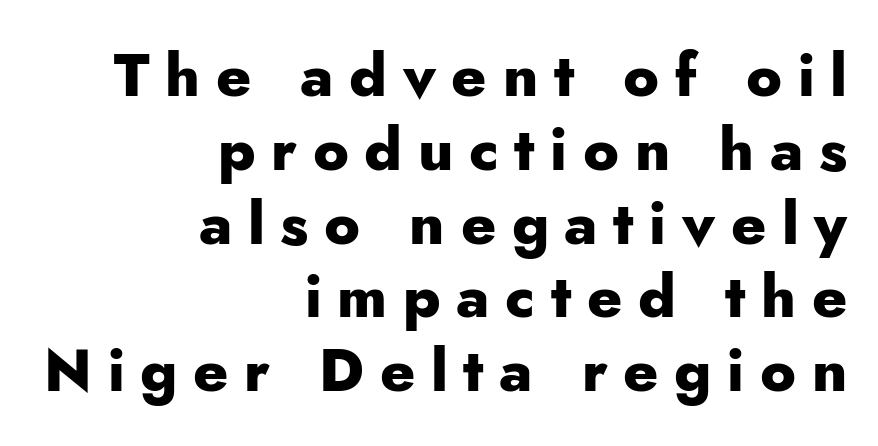
The setting favours the right margin, as signatures and pull-quotes sometimes do. Check the space under the baseline: it is left empty. The axis of the letterforms is exactly vertical. Note the varied advance widths — an 'i' is clearly narrower than an 'm'. Emphasis by weight is at full strength: bold. Typographically, this falls in the sans-serif category.
